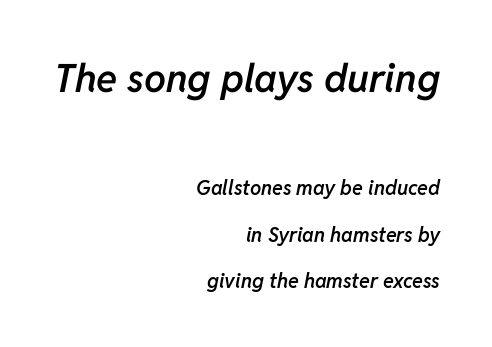
The image shows 39 px semibold type, italic (leaning right); set right-aligned, loose line spacing (2.33x), normal letter spacing, not underlined; the first (top) block is 1.95x larger; low stroke contrast and a medium x-height.
